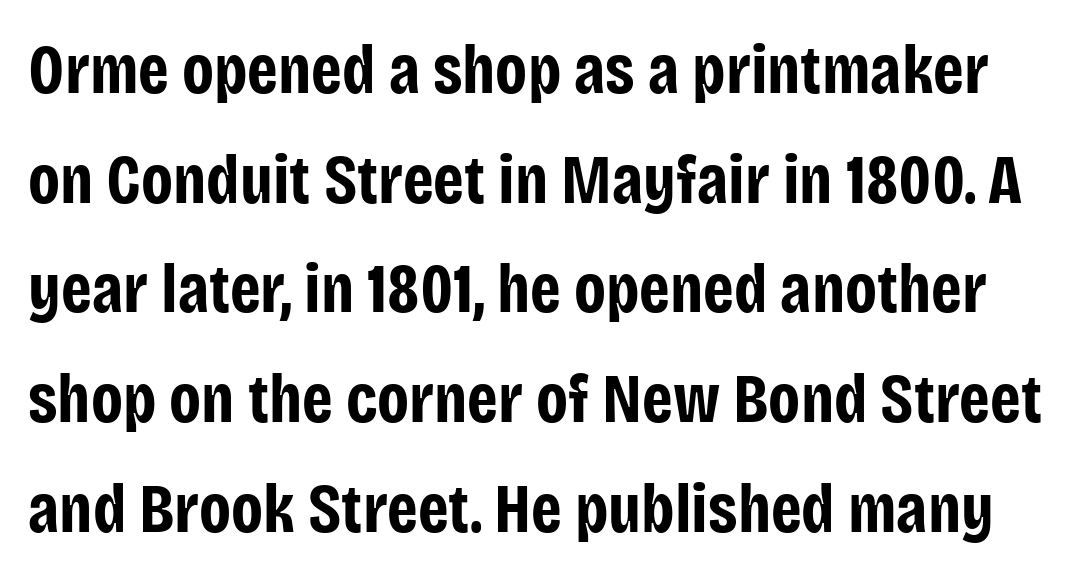
The horizontal fit of the characters is conventional and even. The designer went with a sans here, leaving each stem footless. The font's upright variant was chosen for this text. Character widths vary here, with narrow letters taking less room than wide ones. How would I describe the line gaps? Plain and ordinary. The glyphs are unaccompanied by any horizontal stroke below them.
